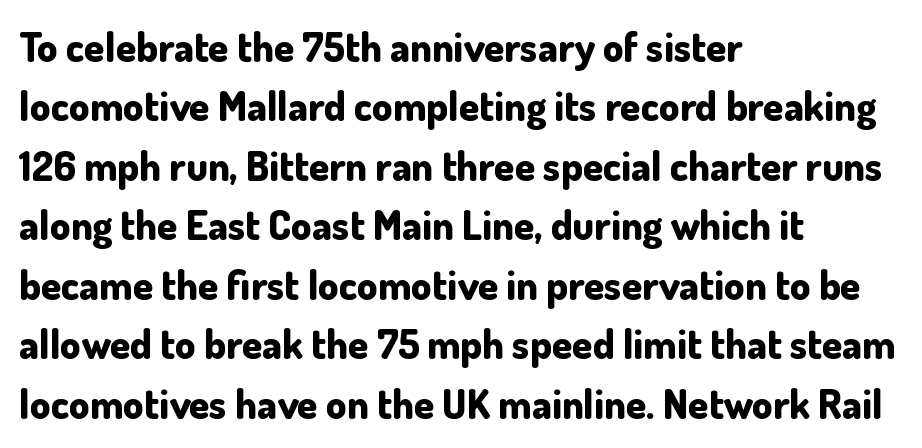
Q: Is the text bold? A: Yes.
Q: Is the text italic (slanted)? A: No, it is upright.
Q: Is the typeface a serif or a sans-serif typeface? A: Sans-serif.
Q: Is the text underlined? A: No.
Q: How is the paragraph aligned? A: Left-aligned.
Q: Is the spacing between letters normal or unusually wide? A: Normal.
Q: Is the spacing between lines tight, normal or loose? A: Normal.
Q: Width (condensed, normal, or wide)? A: Normal.
Q: Stroke contrast? A: Low.
Q: x-height? A: Small.
Q: Monospaced? A: No.
